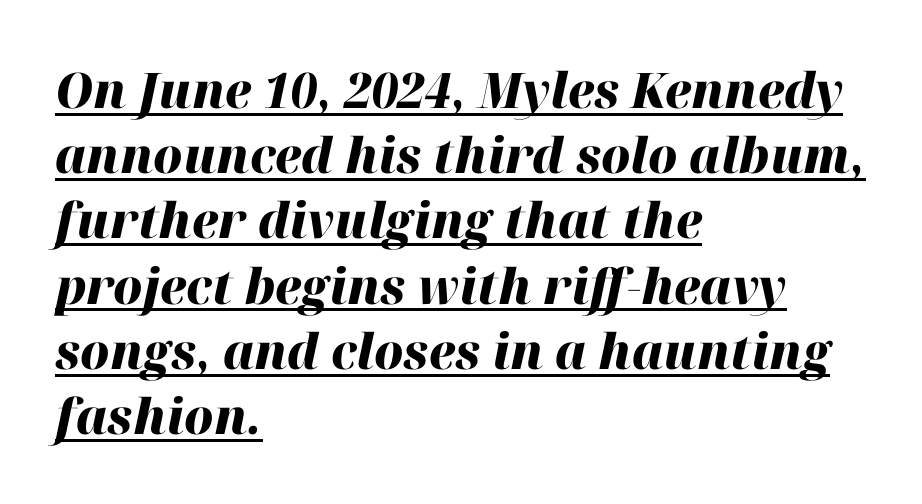
The image shows 49 px heavy type, italic (leaning right); set left-aligned, normal line spacing (1.33x), normal letter spacing, underlined; high stroke contrast and a medium x-height.
